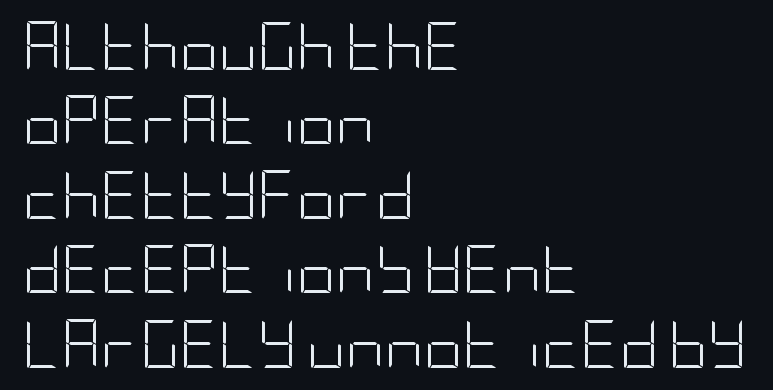
Q: Is the text bold? A: No.
Q: Is the text italic (slanted)? A: No, it is upright.
Q: Is the typeface a serif or a sans-serif typeface? A: Sans-serif.
Q: Is the text underlined? A: No.
Q: How is the paragraph aligned? A: Left-aligned.
Q: Is the spacing between letters normal or unusually wide? A: Normal.
Q: Is the spacing between lines tight, normal or loose? A: Normal.
Q: Width (condensed, normal, or wide)? A: Condensed.
Q: Stroke contrast? A: Low.
Q: x-height? A: Large.
